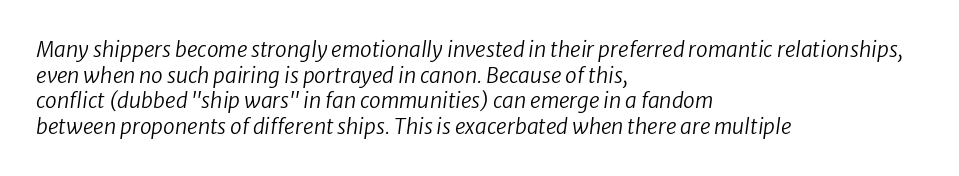
{"italic": "yes", "lean": "right", "slant_degrees": 8, "bold": "no", "underline": "no", "align": "left", "line_spacing_ratio": 1.22, "letter_spacing": "normal", "letter_spacing_em": 0.0, "glyph_px": 21}
